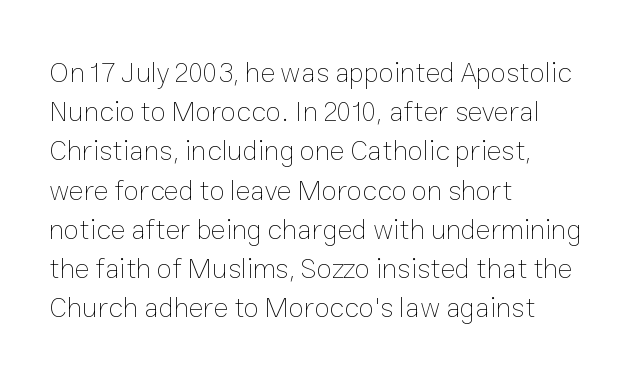
Q: Is the text bold? A: No.
Q: Is the text italic (slanted)? A: No, it is upright.
Q: Is the text underlined? A: No.
Q: How is the paragraph aligned? A: Left-aligned.
Q: Is the spacing between letters normal or unusually wide? A: Normal.
Q: Is the spacing between lines tight, normal or loose? A: Normal.
Q: Width (condensed, normal, or wide)? A: Normal.
Q: Stroke contrast? A: Low.
Q: x-height? A: Medium.
Q: Monospaced? A: No.
